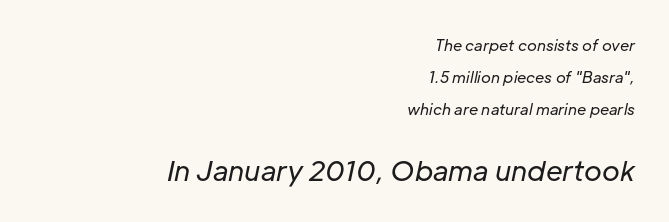
The image shows 27 px text type, italic (leaning right); set right-aligned, loose line spacing (2.14x), normal letter spacing, not underlined; the second (bottom) block is 1.8x larger.
